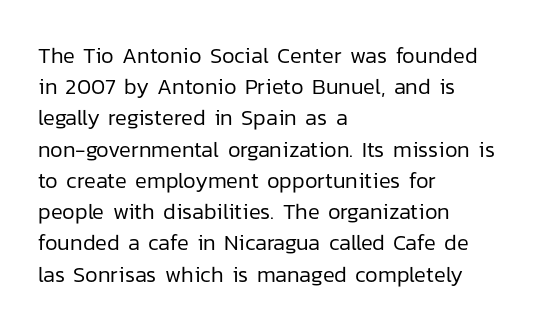
{"italic": "no", "bold": "no", "underline": "no", "align": "left", "line_spacing": "normal", "line_spacing_ratio": 1.42, "letter_spacing": "normal", "letter_spacing_em": 0.0, "glyph_px": 22}
